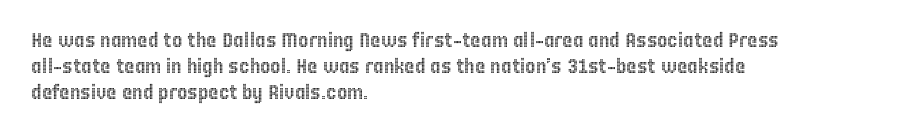
{"italic": "no", "underline": "no", "align": "left", "line_spacing": "normal", "line_spacing_ratio": 1.29, "letter_spacing": "normal", "letter_spacing_em": 0.0, "glyph_px": 20}
